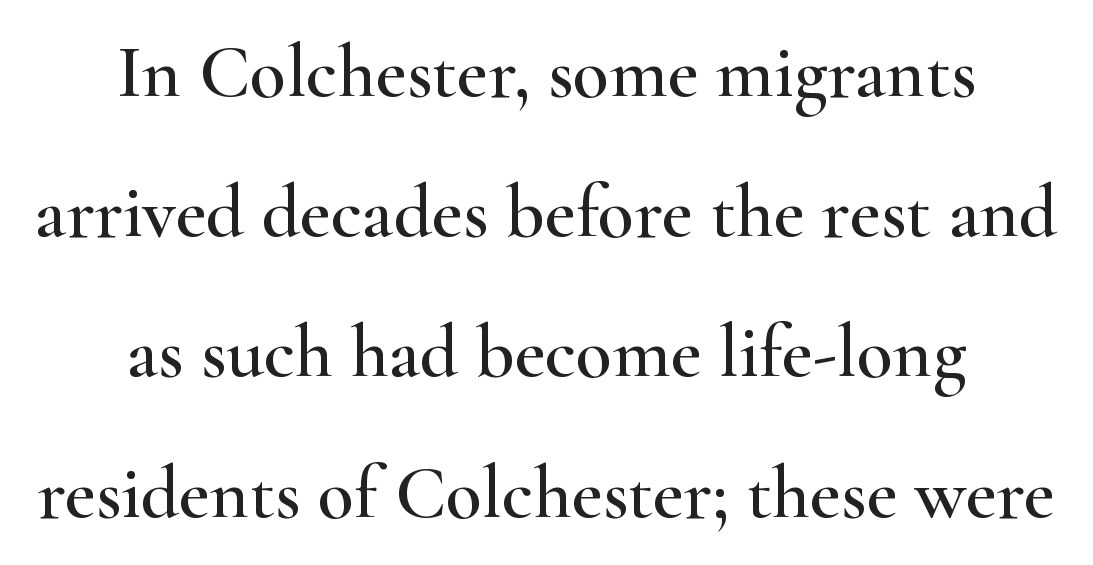
The image shows 75 px wide serif type, upright; set centered, line spacing 1.87x, normal letter spacing, not underlined; high stroke contrast and a small x-height.
